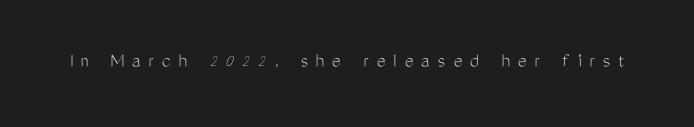
Look at the tracking — it's clearly loosened, letters drifting apart. Unlike italic type, these characters show no tilt at all. A quiet, ordinary-to-light weight characterises the typeface. This rendering features lettering with no underline.
